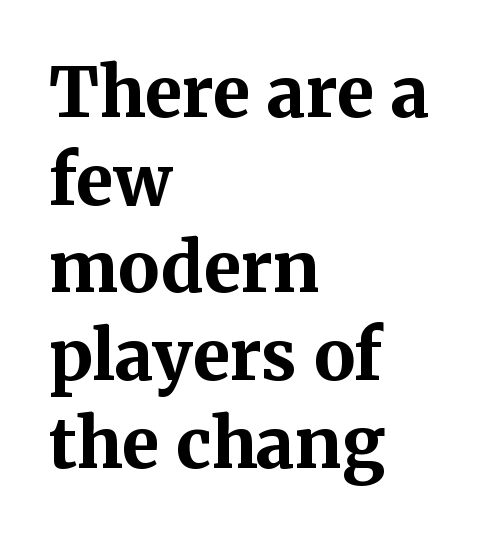
What's the leading like? Ordinary, nothing unusual. These lines were composed using upright roman letters. Leftover space on each line is placed entirely after the last word. The designer went with a serif here, giving each stem small feet. Spacing verdict: proportional, widths tailored to each character. The rendering uses a bold face; every stroke is thick and dark.
